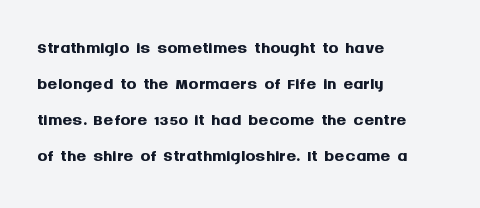
Nope, not italic — everything's standing straight. A normal amount of white space separates one row of letters from the next. Pretty heavy lettering here — definitely bold. Line starts are locked; line ends wander. Tracking here is standard; glyphs follow each other at the usual distance. Decoration check: the copy has no underline.
